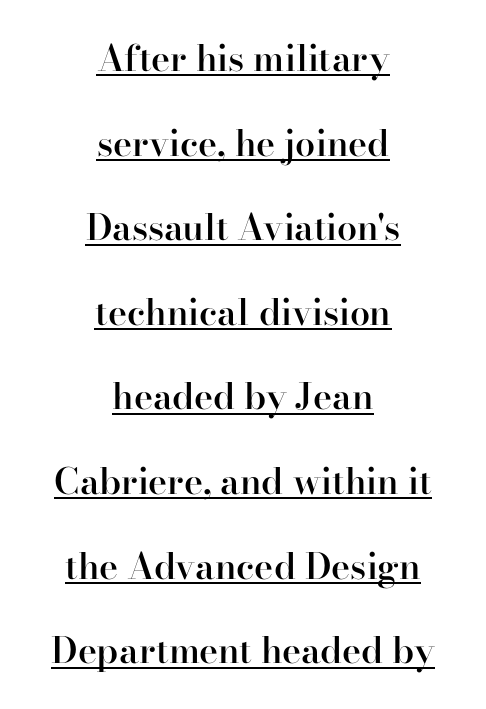
{"serif": "yes", "italic": "no", "bold": "semi", "weight": "semibold", "width": "normal", "stroke_contrast": "high", "x_height": "small", "monospaced": "no", "underline": "yes", "align": "center", "line_spacing": "loose", "line_spacing_ratio": 2.35, "letter_spacing": "normal", "letter_spacing_em": 0.0, "glyph_px": 36}
